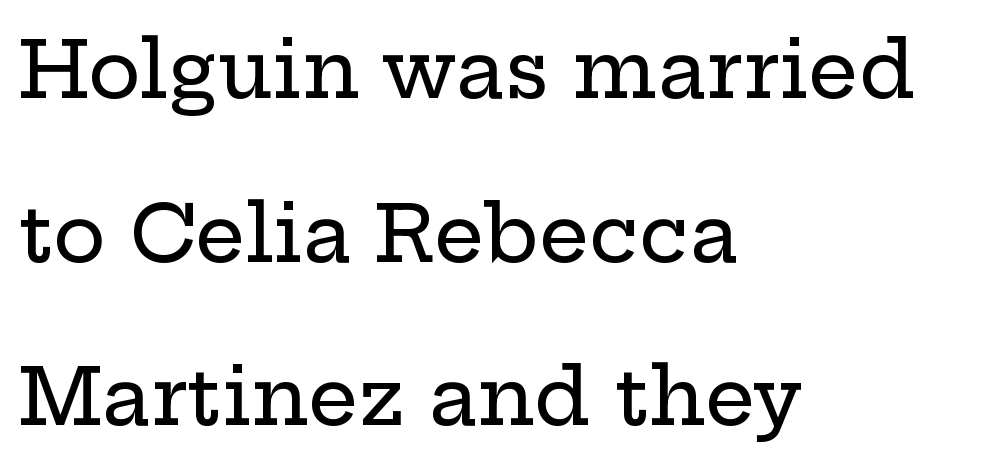
Q: Is the text italic (slanted)? A: No, it is upright.
Q: Is the typeface a serif or a sans-serif typeface? A: Serif.
Q: Is the text underlined? A: No.
Q: How is the paragraph aligned? A: Left-aligned.
Q: Is the spacing between letters normal or unusually wide? A: Normal.
Q: Is the spacing between lines tight, normal or loose? A: Loose.
Q: Width (condensed, normal, or wide)? A: Wide.
Q: Stroke contrast? A: Low.
Q: x-height? A: Medium.
Q: Monospaced? A: No.
